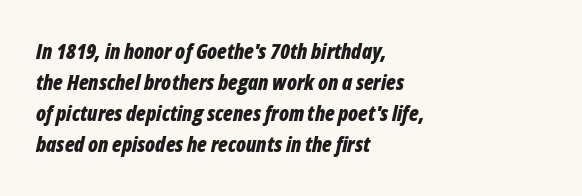
Q: Is the text bold? A: Yes.
Q: Is the text italic (slanted)? A: Yes, it leans right by about 12 degrees.
Q: Is the text underlined? A: No.
Q: How is the paragraph aligned? A: Left-aligned.
Q: Is the spacing between letters normal or unusually wide? A: Normal.
Q: Is the spacing between lines tight, normal or loose? A: Normal.
